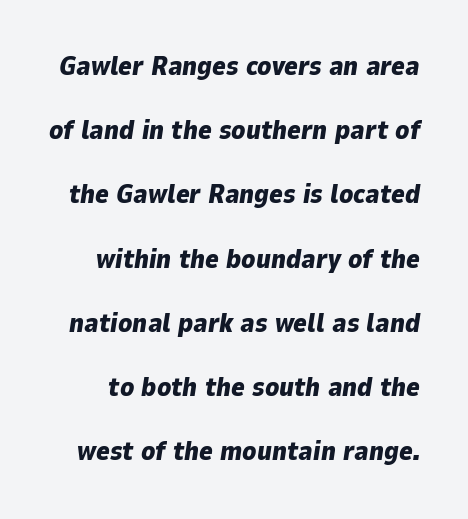
Quick note: interline space is abundant. Anything drawn beneath the words? Only blank space. The passage shown has conventional tracking throughout. A typesetter would mark this as italic. The strokes are fattened all the way to bold.
